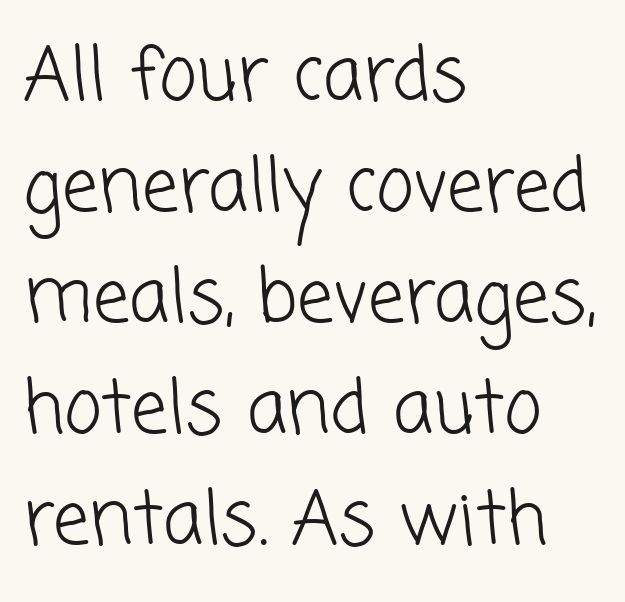
Q: Is the text bold? A: No.
Q: Is the typeface a serif or a sans-serif typeface? A: Sans-serif.
Q: Is the text underlined? A: No.
Q: How is the paragraph aligned? A: Left-aligned.
Q: Is the spacing between letters normal or unusually wide? A: Normal.
Q: Is the spacing between lines tight, normal or loose? A: Normal.
Q: Width (condensed, normal, or wide)? A: Normal.
Q: Stroke contrast? A: Low.
Q: x-height? A: Medium.
Q: Monospaced? A: No.
